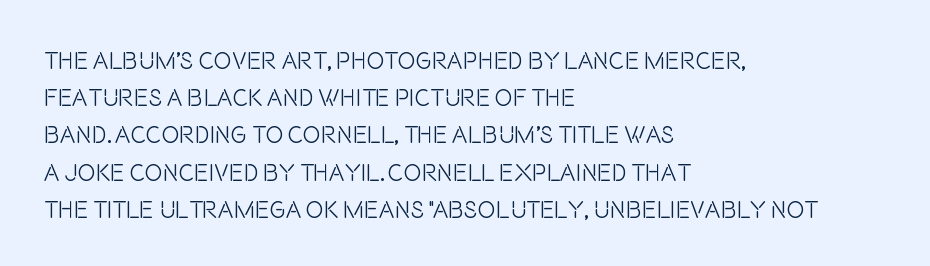
Ordinary non-slanted type is in use. This sample uses plain, unmodified letter spacing. Has an underline been added? It has not. The designer left line spacing at the default. The cut favours lightness, reaching ordinary text weight at its darkest. Layout note: lines flush left.
